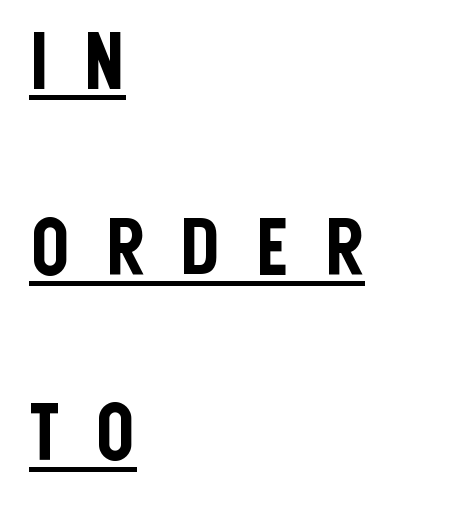
Q: Is the text italic (slanted)? A: No, it is upright.
Q: Is the typeface a serif or a sans-serif typeface? A: Sans-serif.
Q: Is the text underlined? A: Yes.
Q: How is the paragraph aligned? A: Left-aligned.
Q: Is the spacing between letters normal or unusually wide? A: Unusually wide.
Q: Is the spacing between lines tight, normal or loose? A: Loose.
Q: Width (condensed, normal, or wide)? A: Condensed.
Q: Stroke contrast? A: Low.
Q: x-height? A: Large.
Q: Monospaced? A: No.
